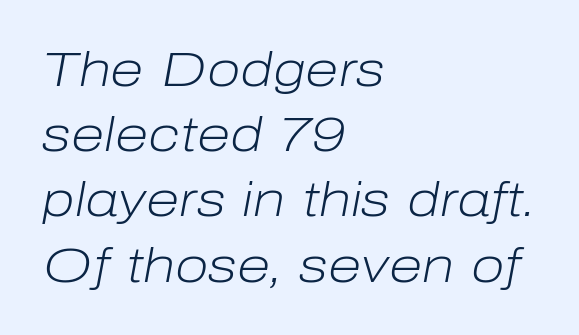
Interline gaps are of average width in this sample. Italic: yes, the glyphs are oblique. Caption: face not bold, strokes unweighted. Here the designer chose a conventional face with non-uniform glyph widths. Left-aligned paragraph, ragged on the right.
